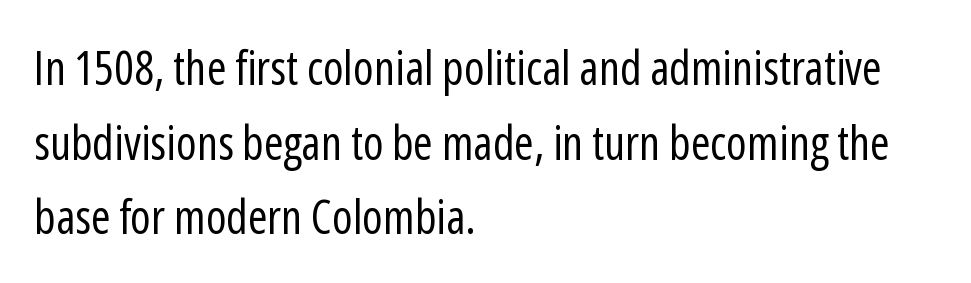
Q: Is the text bold? A: No.
Q: Is the text italic (slanted)? A: No, it is upright.
Q: Is the typeface a serif or a sans-serif typeface? A: Sans-serif.
Q: Is the text underlined? A: No.
Q: How is the paragraph aligned? A: Left-aligned.
Q: Is the spacing between letters normal or unusually wide? A: Normal.
Q: Is the spacing between lines tight, normal or loose? A: Normal.
Q: Width (condensed, normal, or wide)? A: Condensed.
Q: Stroke contrast? A: Low.
Q: x-height? A: Medium.
Q: Monospaced? A: No.
